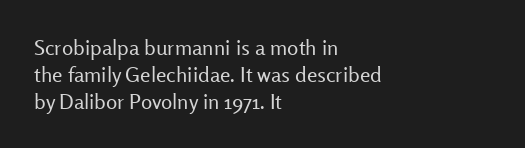
These lines keep a tight, regular rhythm from letter to letter. The rows are spaced the way most documents space them. Nothing heavy about these letters — not bold at all. A roman cut, with each character standing at attention. Check under the words: just untouched page. All the whitespace from short lines collects on the right.
